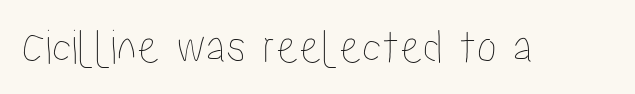
The image shows 50 px condensed type, upright; set normal letter spacing, not underlined; low stroke contrast and a medium x-height.
